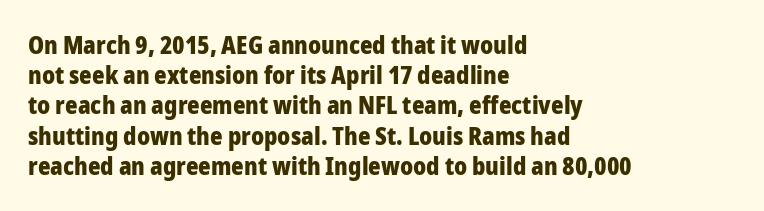
The ragged edge is on the right, which tells us the setting is flush left. The space beneath each line is pristine and unruled. This rendering leaves character spacing at its baseline value. The passage shown stacks its lines at a standard gap. Italic? Not at all — the glyphs are vertical. Emphasis by weight is at full strength: bold.
